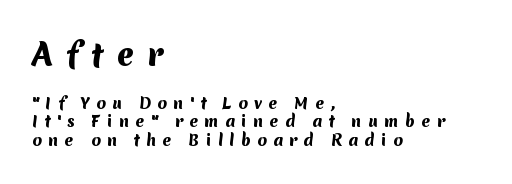
{"serif": "no", "bold": "yes", "weight": "heavy", "width": "normal", "stroke_contrast": "medium", "x_height": "medium", "monospaced": "no", "underline": "no", "align": "left", "line_spacing_ratio": 1.21, "letter_spacing": "wide", "letter_spacing_em": 0.43, "larger_block": "first", "size_ratio": 2.0, "glyph_px": 30}
